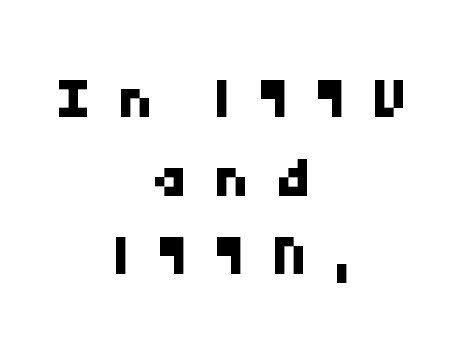
{"serif": "no", "width": "normal", "stroke_contrast": "low", "x_height": "medium", "underline": "no", "align": "center", "line_spacing": "normal", "line_spacing_ratio": 1.31, "letter_spacing": "wide", "letter_spacing_em": 0.41, "glyph_px": 60}
